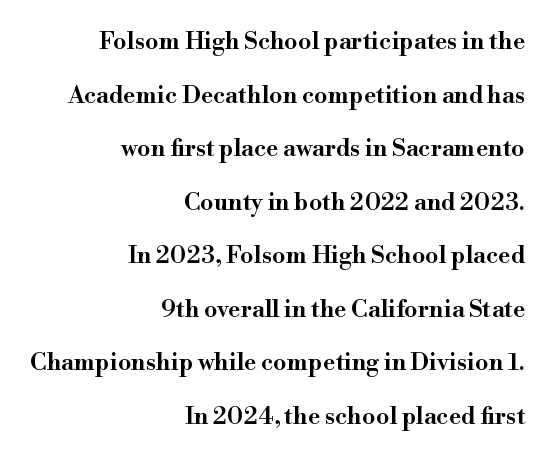
Q: Is the text bold? A: Semi-bold.
Q: Is the text italic (slanted)? A: No, it is upright.
Q: Is the text underlined? A: No.
Q: How is the paragraph aligned? A: Right-aligned.
Q: Is the spacing between letters normal or unusually wide? A: Normal.
Q: Is the spacing between lines tight, normal or loose? A: Loose.
